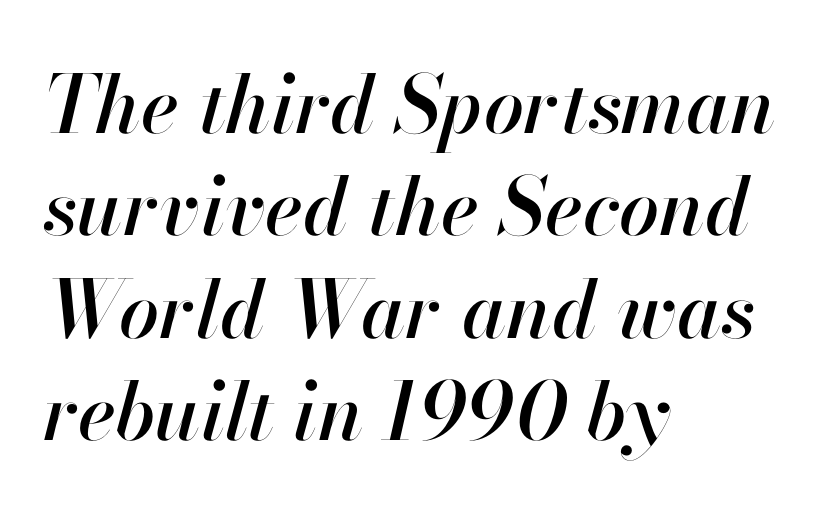
The image shows 80 px text type, italic (leaning right); set left-aligned, normal line spacing (1.28x), normal letter spacing, not underlined; high stroke contrast and a small x-height.
